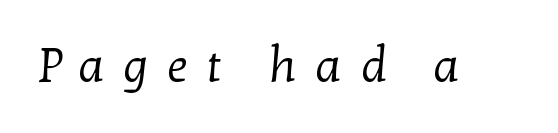
{"serif": "yes", "bold": "no", "weight": "regular", "width": "normal", "stroke_contrast": "low", "x_height": "medium", "monospaced": "no", "underline": "no", "letter_spacing": "wide", "letter_spacing_em": 0.4, "glyph_px": 47}
